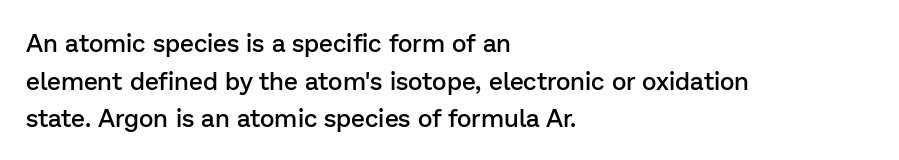
The foot of each line stays bare and open. Horizontal bands of white between lines are of average thickness. A fair bit of extra ink — the face is semibold, not bold. Where is the straight margin? On the left.
